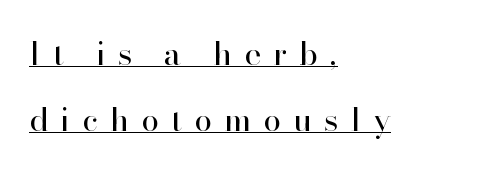
{"serif": "yes", "italic": "no", "bold": "no", "weight": "regular", "width": "normal", "stroke_contrast": "high", "x_height": "small", "monospaced": "no", "underline": "yes", "align": "left", "line_spacing": "loose", "line_spacing_ratio": 2.05, "letter_spacing": "wide", "letter_spacing_em": 0.38, "glyph_px": 32}
